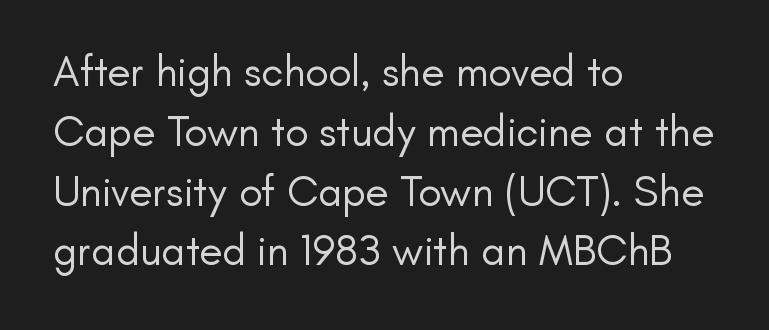
Examine the stroke ends and you'll find no serifs. Each row of text sits above clean, open space. Notice how the passage keeps a crisp vertical edge on the left only. The line-height multiplier appears to be the usual default. These lines are rendered in a variable-pitch font.
